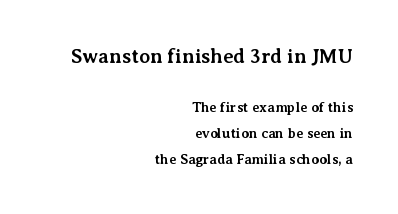
The image shows 20 px bold type, upright; set right-aligned, line spacing 1.88x, normal letter spacing, not underlined; the first (top) block is 1.43x larger.
